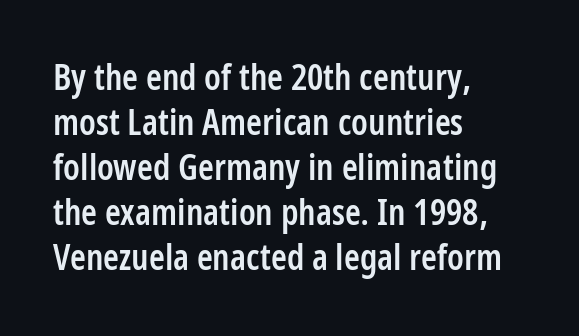
I'd describe the lettering as semibold — firm but not a full bold. The lettering stays uniformly vertical, giving the passage a roman look. Line starts are locked; line ends wander. The text was rendered using a sans face with plain stroke endings. This sample has the flowing, uneven cadence of proportional lettering.
